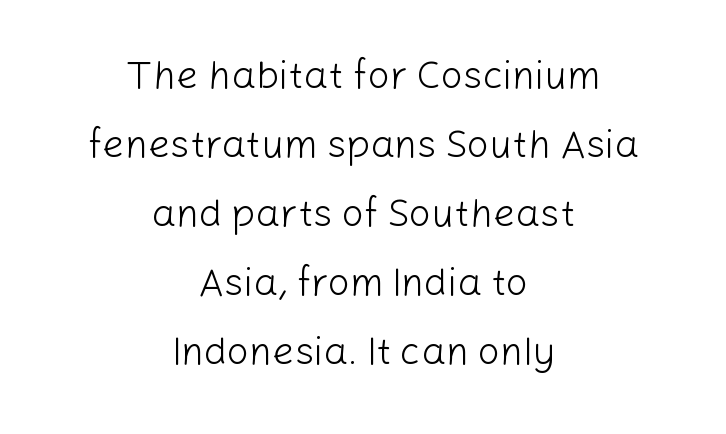
{"serif": "no", "italic": "no", "bold": "no", "weight": "light", "width": "normal", "stroke_contrast": "low", "x_height": "medium", "monospaced": "no", "underline": "no", "align": "center", "line_spacing_ratio": 1.77, "letter_spacing": "normal", "letter_spacing_em": 0.0, "glyph_px": 39}
